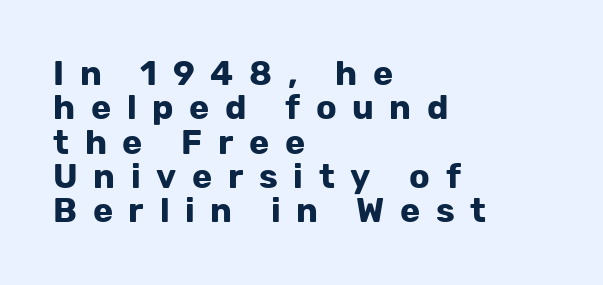
Compared with a centered layout, this one pins lines to the left instead. A bare baseline throughout the passage. Notice how descenders almost collide with the ascenders below — that's tight leading. You could only call the tracking loose — the letters float apart. Bold? Absolutely — the strokes are thick and heavy. Ascenders rise straight up at ninety degrees.
